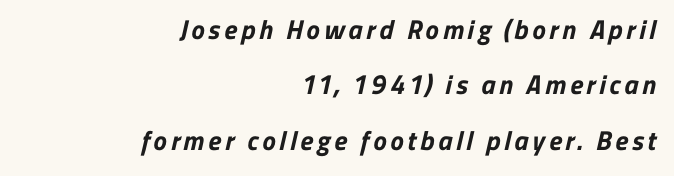
{"bold": "yes", "underline": "no", "align": "right", "line_spacing": "loose", "line_spacing_ratio": 2.05, "glyph_px": 27}
